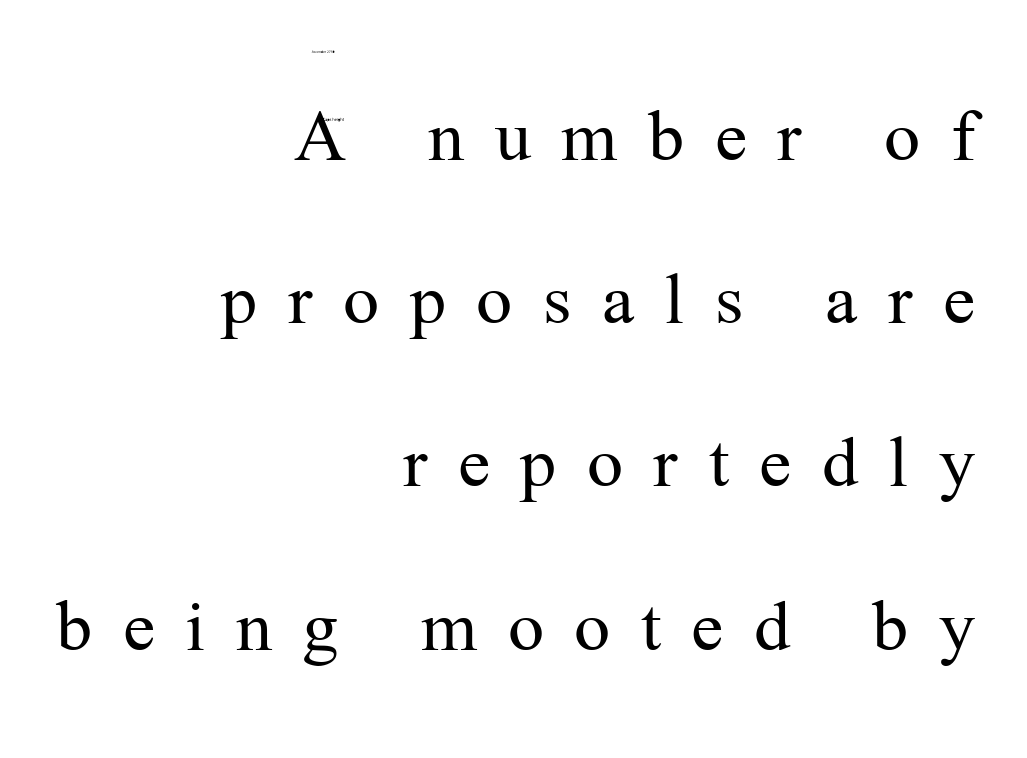
{"serif": "yes", "italic": "no", "bold": "no", "weight": "regular", "width": "normal", "stroke_contrast": "medium", "x_height": "medium", "monospaced": "no", "underline": "no", "align": "right", "line_spacing": "loose", "line_spacing_ratio": 2.04, "letter_spacing": "wide", "letter_spacing_em": 0.38, "glyph_px": 80}
